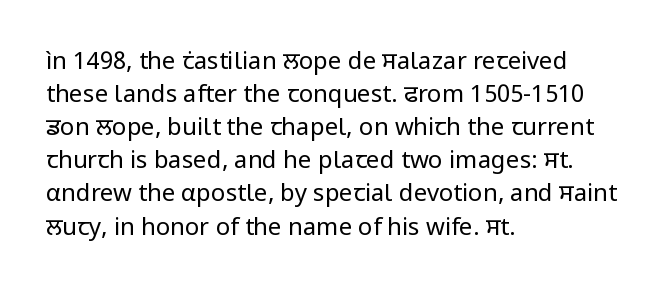
Q: Is the text bold? A: No.
Q: Is the text italic (slanted)? A: No, it is upright.
Q: Is the text underlined? A: No.
Q: How is the paragraph aligned? A: Left-aligned.
Q: Is the spacing between letters normal or unusually wide? A: Normal.
Q: Is the spacing between lines tight, normal or loose? A: Normal.
